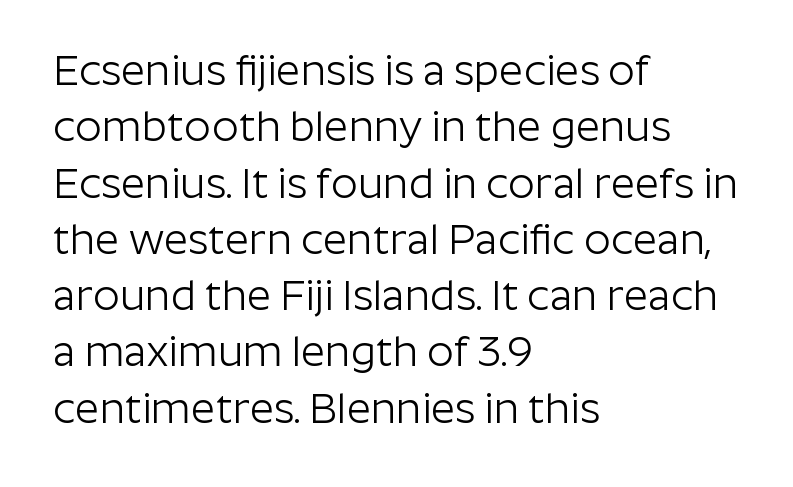
{"serif": "no", "italic": "no", "bold": "no", "weight": "light", "width": "normal", "stroke_contrast": "low", "x_height": "medium", "monospaced": "no", "underline": "no", "align": "left", "line_spacing": "normal", "line_spacing_ratio": 1.34, "letter_spacing": "normal", "letter_spacing_em": 0.0, "glyph_px": 42}
